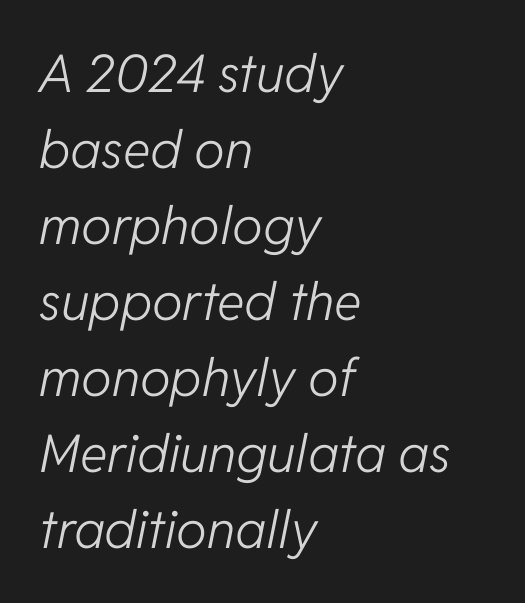
{"italic": "yes", "lean": "right", "slant_degrees": 11, "bold": "no", "weight": "light", "width": "normal", "stroke_contrast": "low", "x_height": "medium", "monospaced": "no", "underline": "no", "align": "left", "line_spacing": "normal", "line_spacing_ratio": 1.46, "letter_spacing": "normal", "letter_spacing_em": 0.0, "glyph_px": 52}
